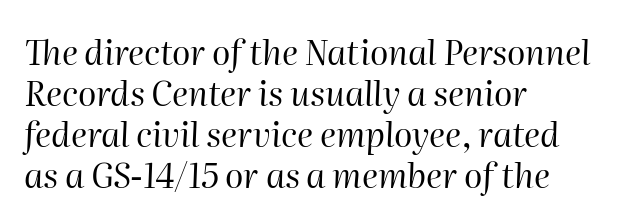
{"italic": "yes", "lean": "right", "slant_degrees": 2, "bold": "no", "weight": "regular", "width": "normal", "stroke_contrast": "high", "x_height": "medium", "monospaced": "no", "underline": "no", "align": "left", "line_spacing_ratio": 1.21, "letter_spacing": "normal", "letter_spacing_em": 0.0, "glyph_px": 34}
